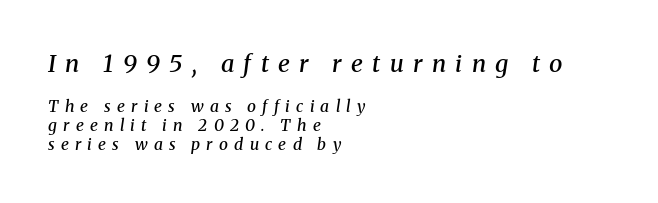
The image shows 24 px text type, italic (leaning right); set left-aligned, line spacing 1.19x, unusually wide letter spacing (+0.39 em), not underlined; the first (top) block is 1.5x larger.
